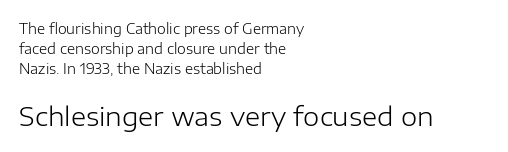
{"italic": "no", "bold": "no", "underline": "no", "align": "left", "line_spacing": "normal", "line_spacing_ratio": 1.42, "letter_spacing": "normal", "letter_spacing_em": 0.0, "larger_block": "second", "size_ratio": 1.86, "glyph_px": 26}
